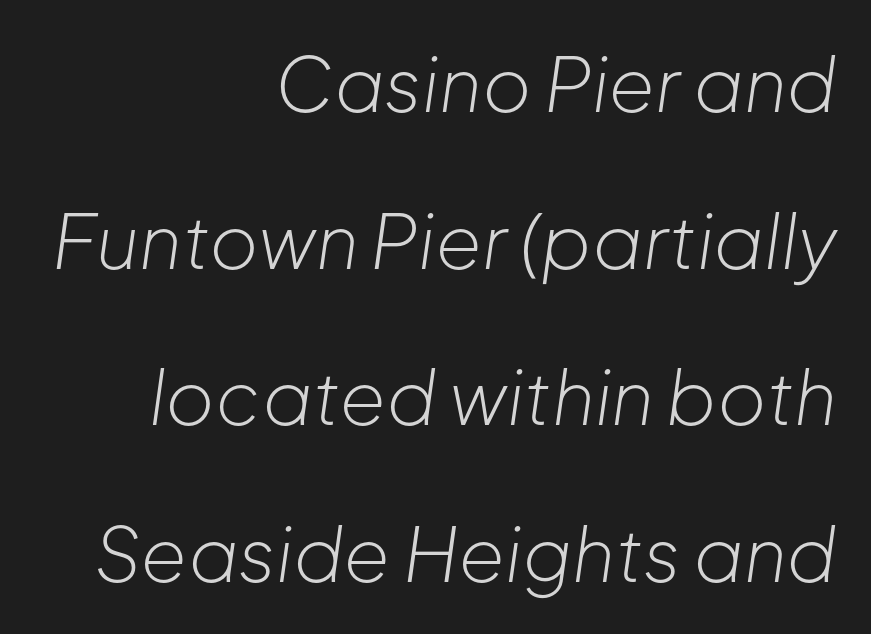
Stroke thickness stays within the range of a standard reading face or lighter. What's the leading like? Stretched, with rows far apart. Reading down the block, your eye finds every line finishing at a fixed right position. This sample uses an oblique cut, with every glyph tilted off the vertical. The area under the type is left untouched.
